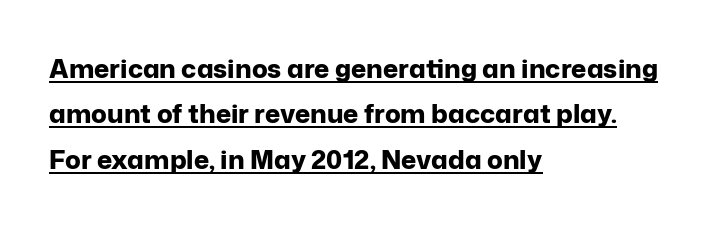
Q: Is the text bold? A: Yes.
Q: Is the text italic (slanted)? A: No, it is upright.
Q: Is the text underlined? A: Yes.
Q: How is the paragraph aligned? A: Left-aligned.
Q: Is the spacing between letters normal or unusually wide? A: Normal.
